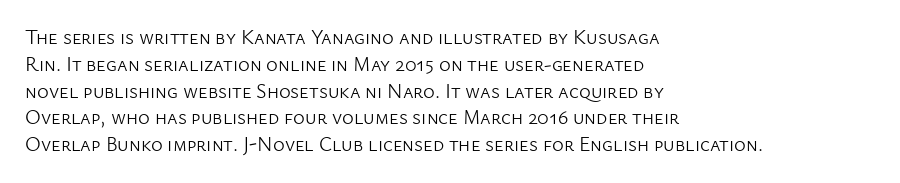
Q: Is the text bold? A: No.
Q: Is the text italic (slanted)? A: No, it is upright.
Q: Is the text underlined? A: No.
Q: How is the paragraph aligned? A: Left-aligned.
Q: Is the spacing between letters normal or unusually wide? A: Normal.
Q: Is the spacing between lines tight, normal or loose? A: Normal.
